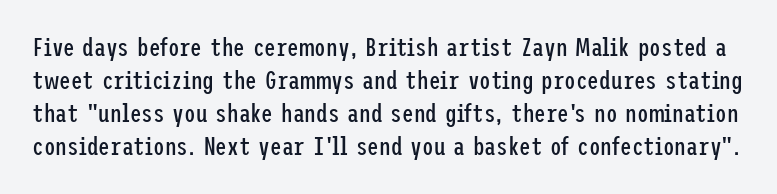
The image shows 26 px text type, upright; set normal line spacing (1.27x), normal letter spacing, not underlined.
